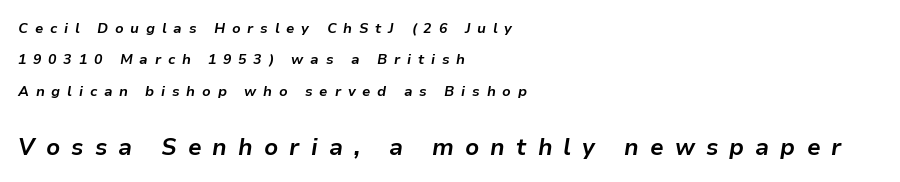
Notice how thick the strokes are: this is what a full bold looks like. This is oblique type, the kind used for emphasis or titles. The words here are not underlined. The type is letterspaced generously, with wide tracking.
